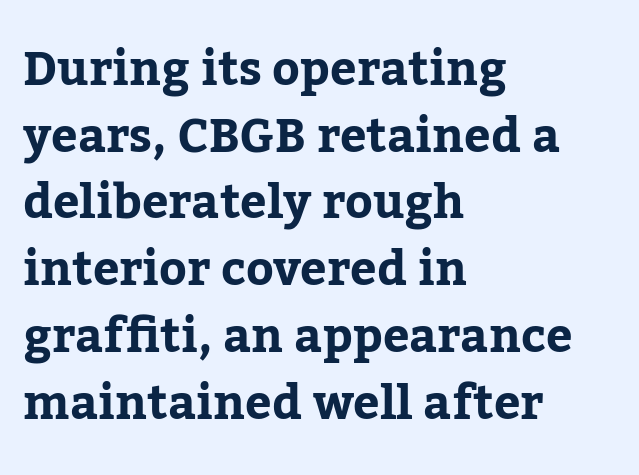
Q: Is the text italic (slanted)? A: No, it is upright.
Q: Is the typeface a serif or a sans-serif typeface? A: Serif.
Q: Is the text underlined? A: No.
Q: How is the paragraph aligned? A: Left-aligned.
Q: Is the spacing between letters normal or unusually wide? A: Normal.
Q: Is the spacing between lines tight, normal or loose? A: Normal.
Q: Width (condensed, normal, or wide)? A: Normal.
Q: Stroke contrast? A: Low.
Q: x-height? A: Medium.
Q: Monospaced? A: No.
